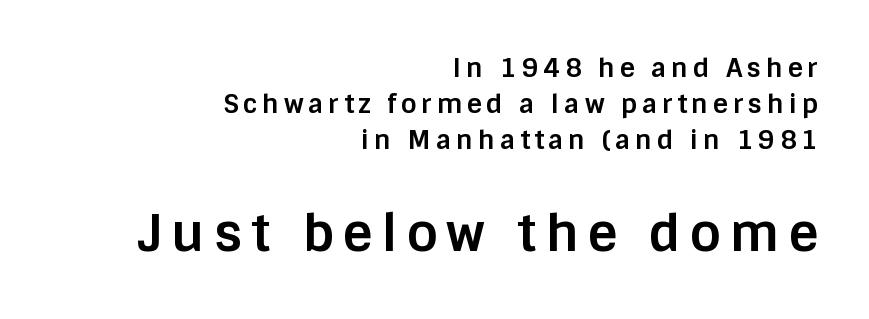
The image shows 51 px bold sans-serif type, upright; set right-aligned, normal line spacing (1.39x), not underlined; the second (bottom) block is 1.96x larger; low stroke contrast and a large x-height.
